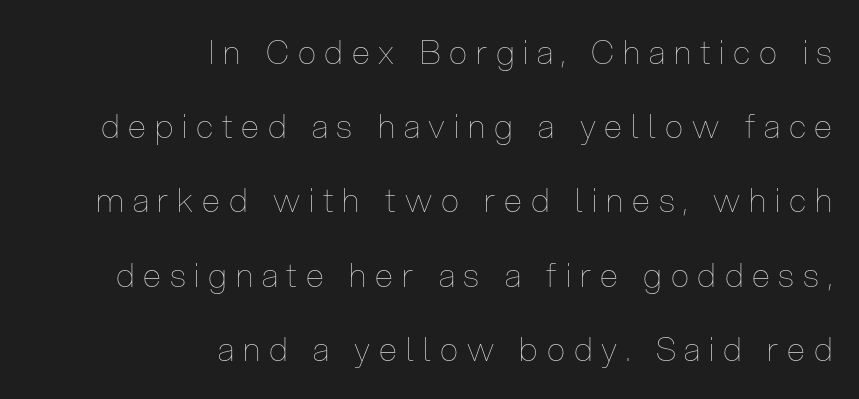
Q: Is the text bold? A: No.
Q: Is the text italic (slanted)? A: No, it is upright.
Q: Is the text underlined? A: No.
Q: How is the paragraph aligned? A: Right-aligned.
Q: Is the spacing between letters normal or unusually wide? A: Unusually wide.
Q: Is the spacing between lines tight, normal or loose? A: Loose.
Q: Width (condensed, normal, or wide)? A: Condensed.
Q: Stroke contrast? A: Low.
Q: x-height? A: Medium.
Q: Monospaced? A: No.
